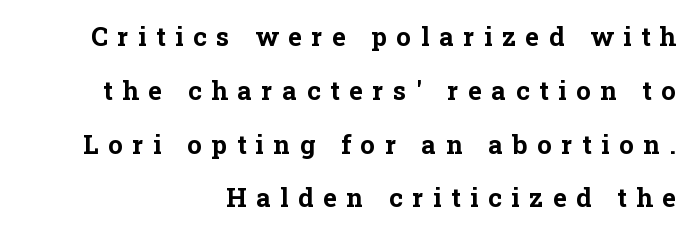
The compositor pushed each line to the right boundary. The strokes are fattened all the way to bold. This sample uses expanded letter spacing, leaving extra air between glyphs. Vertical strokes here are truly vertical. What's the leading like? Stretched, with rows far apart.
